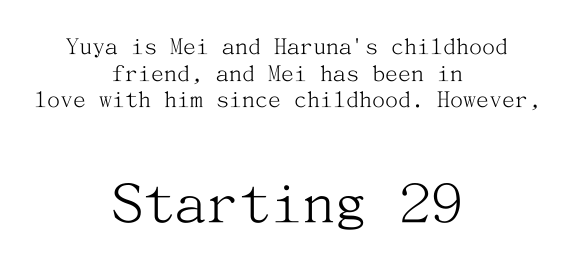
Q: Is the text bold? A: No.
Q: Is the text italic (slanted)? A: No, it is upright.
Q: Is the typeface a serif or a sans-serif typeface? A: Serif.
Q: Is the text underlined? A: No.
Q: How is the paragraph aligned? A: Centered.
Q: Is the spacing between letters normal or unusually wide? A: Normal.
Q: Is the spacing between lines tight, normal or loose? A: Tight.
Q: Which block of text is set in a larger size, the first (top) or the second (bottom)? A: The second (bottom) one.
Q: Width (condensed, normal, or wide)? A: Normal.
Q: Stroke contrast? A: Medium.
Q: x-height? A: Medium.
